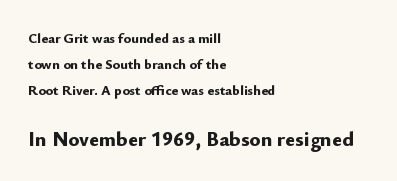
The image shows 21 px bold type, upright; set left-aligned, line spacing 1.86x, normal letter spacing, not underlined; the second (bottom) block is 1.5x larger.
